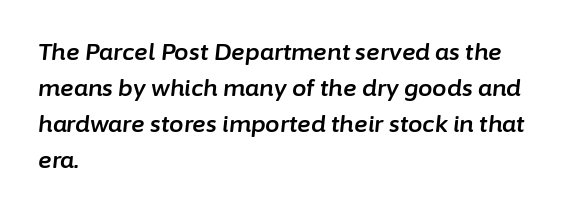
All the whitespace from short lines collects on the right. Compared with typical body copy, the letter spacing here is the same. Slant detected: the letters are inclined. The zone under the glyphs is completely vacant.
